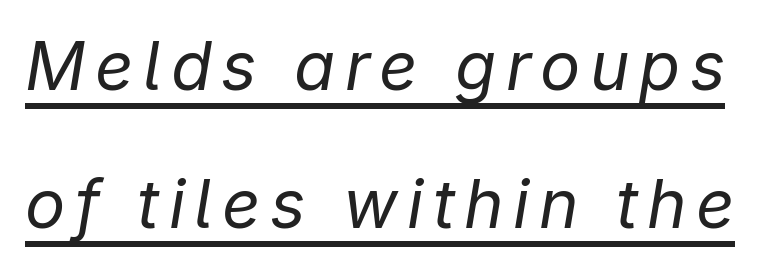
Designer's note — italics engaged. Each new line begins a long way beneath the previous one. Does a line run under the words? Yes, clearly. These lines are rendered in a variable-pitch font.
